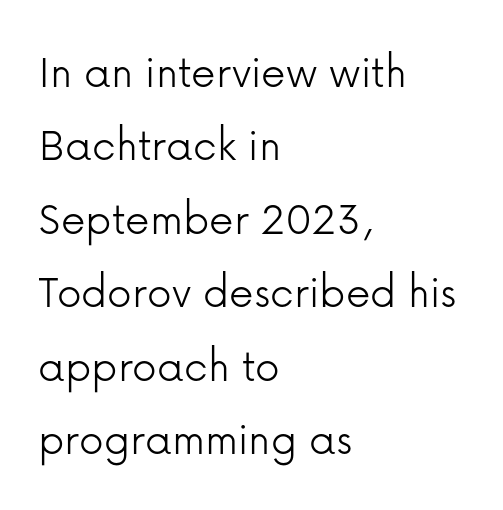
The image shows 49 px light sans-serif type, upright; set left-aligned, normal line spacing (1.5x), normal letter spacing, not underlined; low stroke contrast and a medium x-height.
